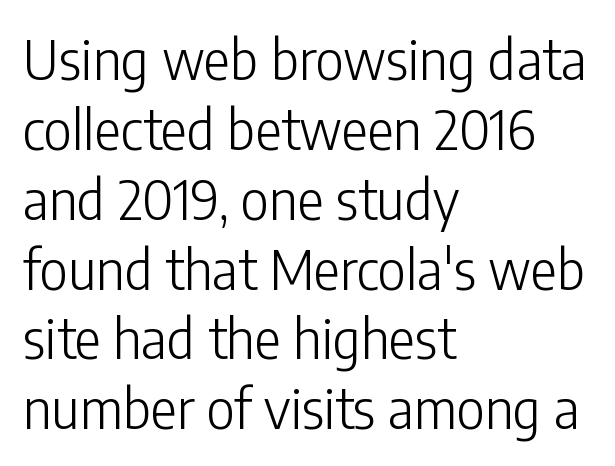
{"serif": "no", "italic": "no", "bold": "no", "weight": "light", "width": "condensed", "stroke_contrast": "low", "x_height": "medium", "monospaced": "no", "underline": "no", "align": "left", "line_spacing": "normal", "line_spacing_ratio": 1.27, "letter_spacing": "normal", "letter_spacing_em": 0.0, "glyph_px": 55}
